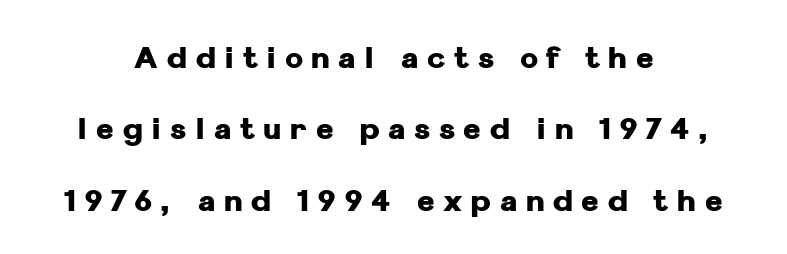
Style check: upright. These lines have a slow, spaced-out rhythm from letter to letter. Only glyphs here, with clear space below each row. These lines are rendered in a variable-pitch font. I'd describe the lettering as bold — thick and assertive. Examine the stroke ends and you'll find no serifs.
